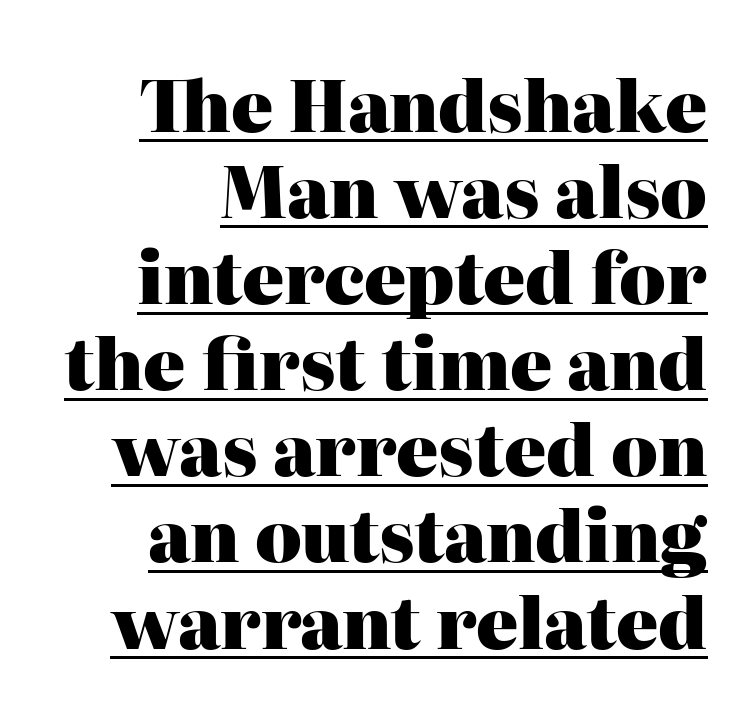
{"serif": "yes", "italic": "no", "bold": "yes", "weight": "heavy", "width": "normal", "stroke_contrast": "high", "x_height": "medium", "monospaced": "no", "underline": "yes", "align": "right", "line_spacing_ratio": 1.23, "letter_spacing": "normal", "letter_spacing_em": 0.0, "glyph_px": 70}
